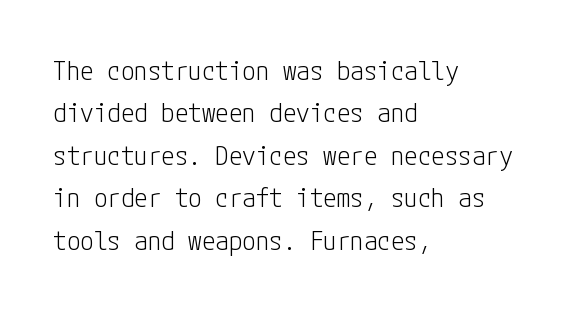
{"italic": "no", "bold": "no", "underline": "no", "align": "left", "line_spacing": "normal", "line_spacing_ratio": 1.57, "letter_spacing": "normal", "letter_spacing_em": 0.0, "glyph_px": 27}
